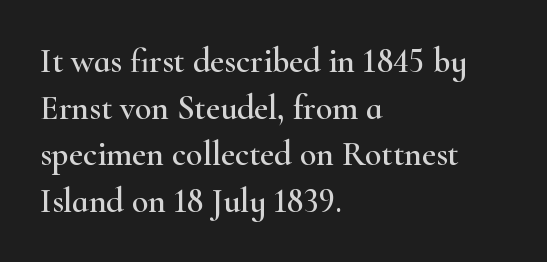
{"serif": "yes", "italic": "no", "width": "wide", "stroke_contrast": "high", "x_height": "small", "monospaced": "no", "underline": "no", "align": "left", "line_spacing": "normal", "line_spacing_ratio": 1.37, "letter_spacing": "normal", "letter_spacing_em": 0.0, "glyph_px": 34}
